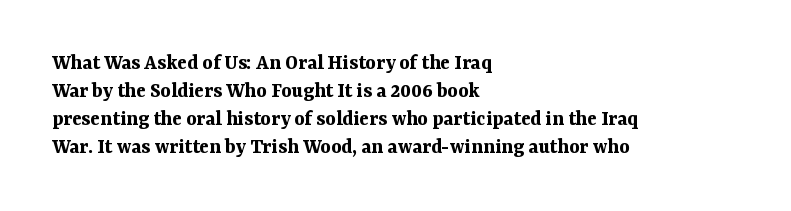
Q: Is the text bold? A: Yes.
Q: Is the text italic (slanted)? A: No, it is upright.
Q: Is the text underlined? A: No.
Q: How is the paragraph aligned? A: Left-aligned.
Q: Is the spacing between letters normal or unusually wide? A: Normal.
Q: Is the spacing between lines tight, normal or loose? A: Normal.
